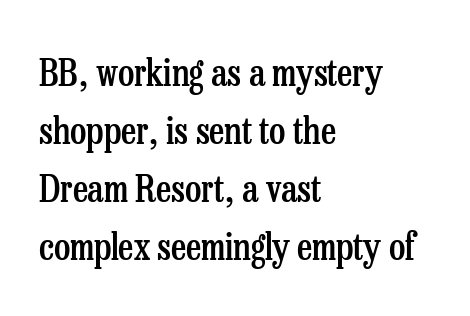
Heft: intermediate — a semibold. Unmarked baselines from the first word to the last. Small tapered or slab feet sit at the stroke ends, so this counts as serif. What's the leading like? Ordinary, nothing unusual.
